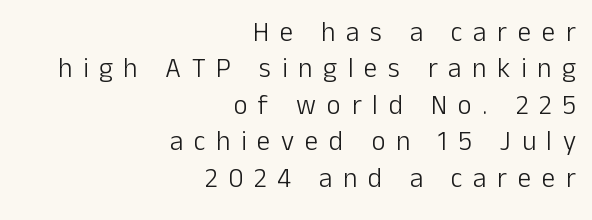
The image shows 27 px text type, upright; set right-aligned, normal line spacing (1.35x), unusually wide letter spacing (+0.4 em), not underlined.
